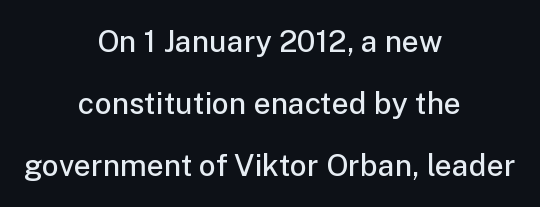
Q: Is the text bold? A: Semi-bold.
Q: Is the text italic (slanted)? A: No, it is upright.
Q: Is the typeface a serif or a sans-serif typeface? A: Sans-serif.
Q: Is the text underlined? A: No.
Q: How is the paragraph aligned? A: Centered.
Q: Is the spacing between letters normal or unusually wide? A: Normal.
Q: Is the spacing between lines tight, normal or loose? A: Loose.
Q: Width (condensed, normal, or wide)? A: Normal.
Q: Stroke contrast? A: Low.
Q: x-height? A: Medium.
Q: Monospaced? A: No.
